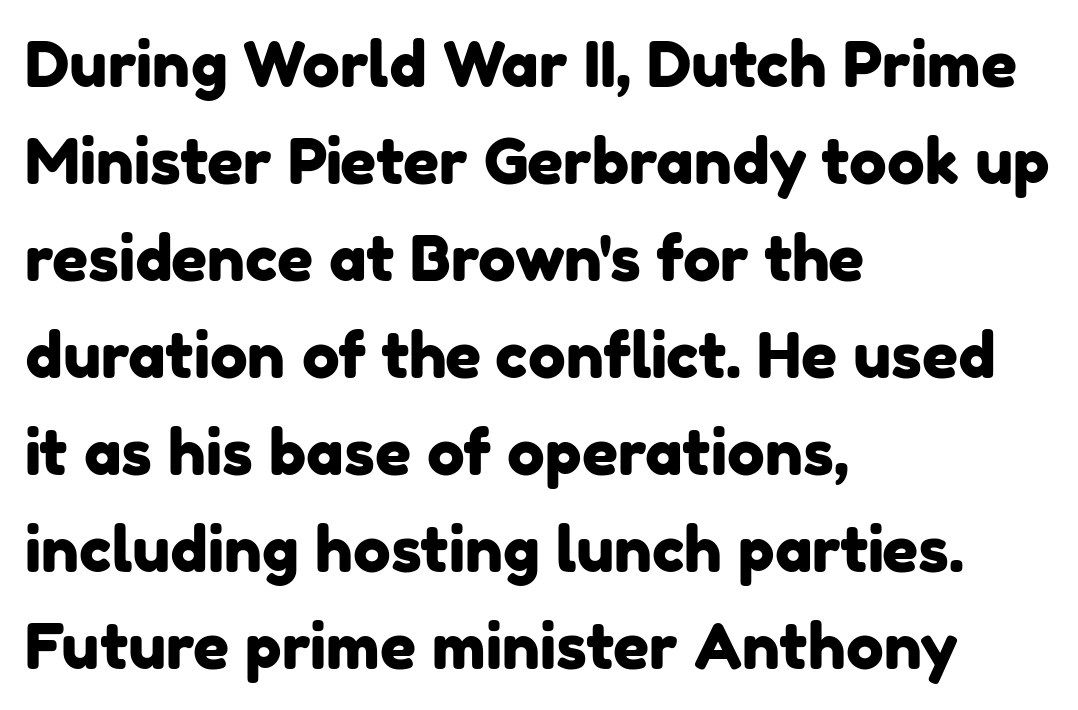
Q: Is the typeface a serif or a sans-serif typeface? A: Sans-serif.
Q: Is the text underlined? A: No.
Q: How is the paragraph aligned? A: Left-aligned.
Q: Is the spacing between letters normal or unusually wide? A: Normal.
Q: Is the spacing between lines tight, normal or loose? A: Normal.
Q: Width (condensed, normal, or wide)? A: Normal.
Q: Stroke contrast? A: Low.
Q: x-height? A: Medium.
Q: Monospaced? A: No.
